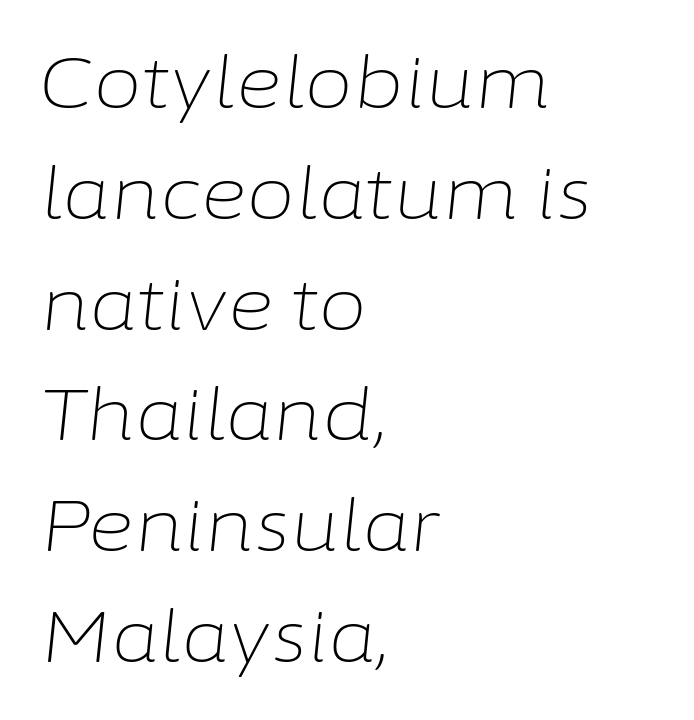
The image shows 71 px light type, italic (leaning right); set left-aligned, normal line spacing (1.56x), normal letter spacing, not underlined; low stroke contrast and a medium x-height.
